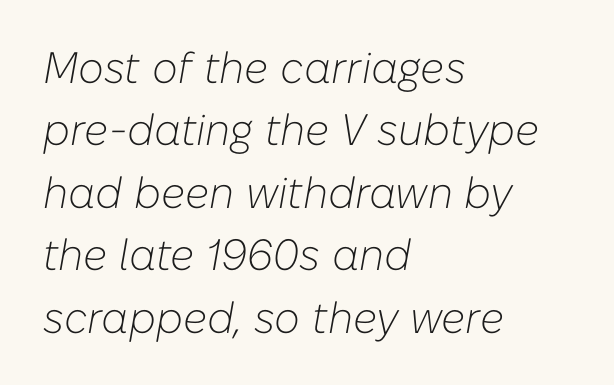
{"italic": "yes", "lean": "right", "slant_degrees": 10, "bold": "no", "weight": "light", "width": "normal", "stroke_contrast": "low", "x_height": "medium", "monospaced": "no", "underline": "no", "align": "left", "line_spacing": "normal", "line_spacing_ratio": 1.42, "letter_spacing": "normal", "letter_spacing_em": 0.0, "glyph_px": 44}
